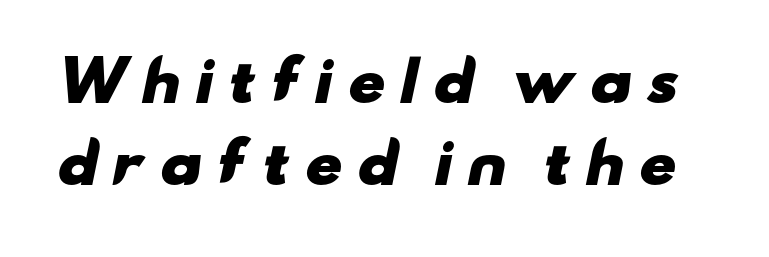
The image shows 54 px heavy, wide sans-serif type; set normal line spacing (1.52x), unusually wide letter spacing (+0.24 em), not underlined; low stroke contrast and a small x-height.
